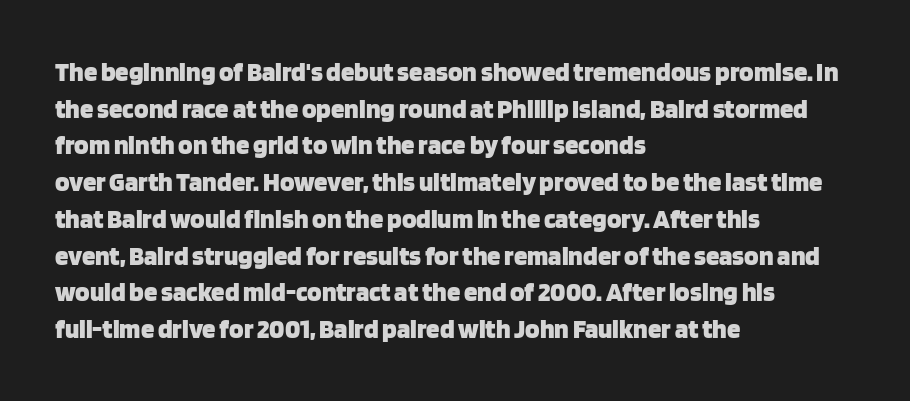
The image shows 27 px bold type, upright; set left-aligned, normal line spacing (1.36x), normal letter spacing, not underlined.
